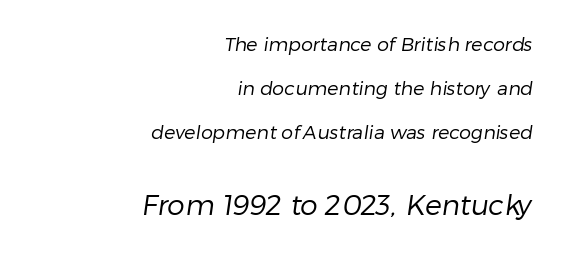
The image shows 28 px regular-weight sans-serif type; set right-aligned, loose line spacing (2.32x), normal letter spacing, not underlined; the second (bottom) block is 1.47x larger; low stroke contrast and a medium x-height.
